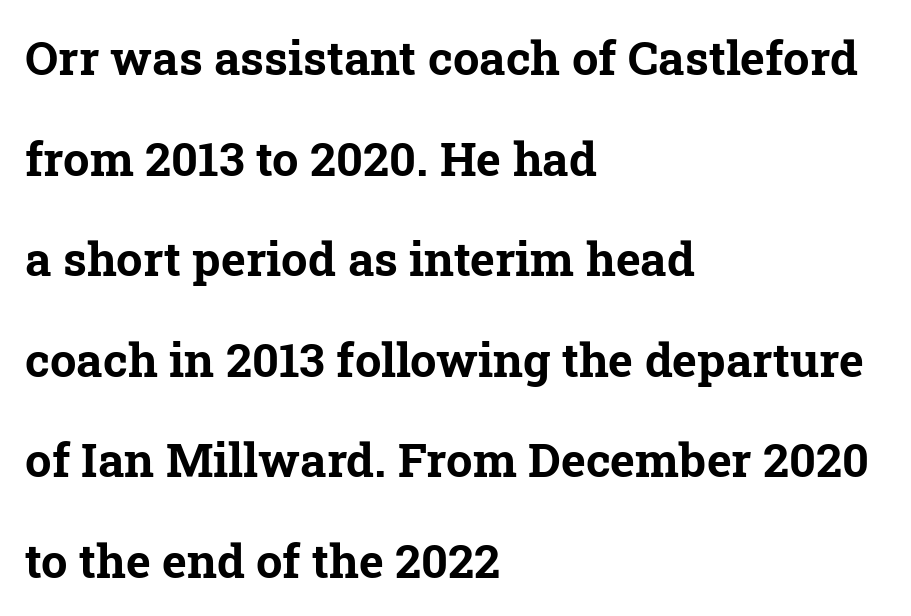
The image shows 47 px bold serif type; set left-aligned, loose line spacing (2.14x), normal letter spacing, not underlined; low stroke contrast and a medium x-height.
